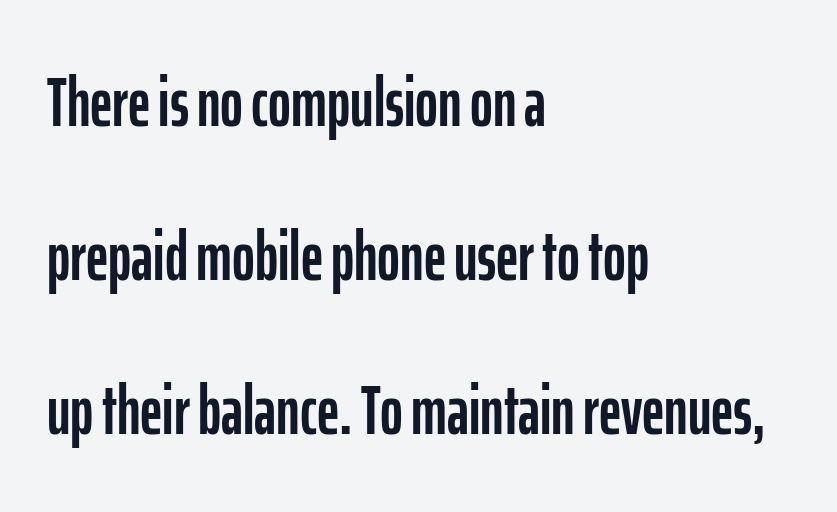
The image shows 69 px condensed sans-serif type, upright; set left-aligned, loose line spacing (2.23x), normal letter spacing, not underlined; low stroke contrast and a medium x-height.
